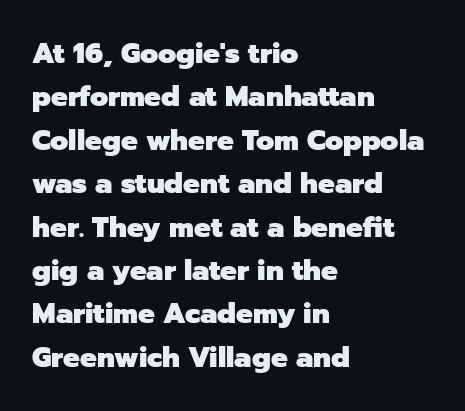
Check the space under the baseline: it is left empty. This sample uses a sans-serif face. Posture: vertical. A typesetter would call this proportional, since set widths differ per character. The ragged edge is on the right, which tells us the setting is flush left.
